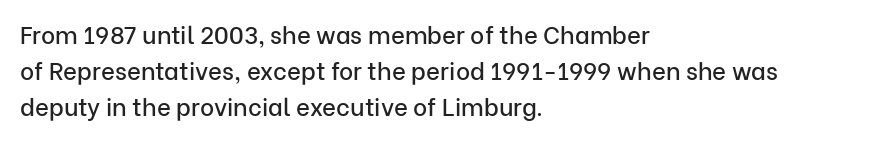
Q: Is the text italic (slanted)? A: No, it is upright.
Q: Is the text underlined? A: No.
Q: How is the paragraph aligned? A: Left-aligned.
Q: Is the spacing between letters normal or unusually wide? A: Normal.
Q: Is the spacing between lines tight, normal or loose? A: Normal.
